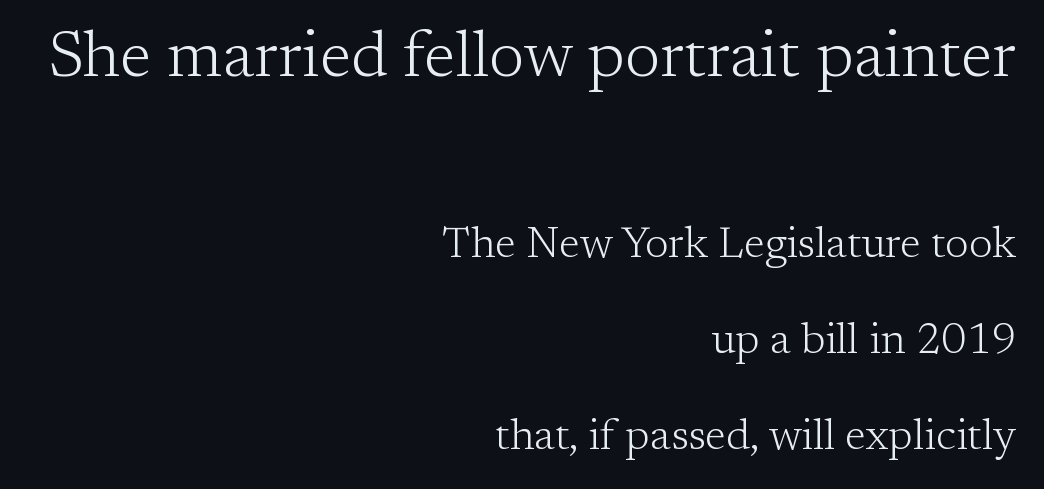
The image shows 65 px light serif type, upright; set right-aligned, loose line spacing (2.23x), normal letter spacing, not underlined; the first (top) block is 1.51x larger; low stroke contrast and a medium x-height.
